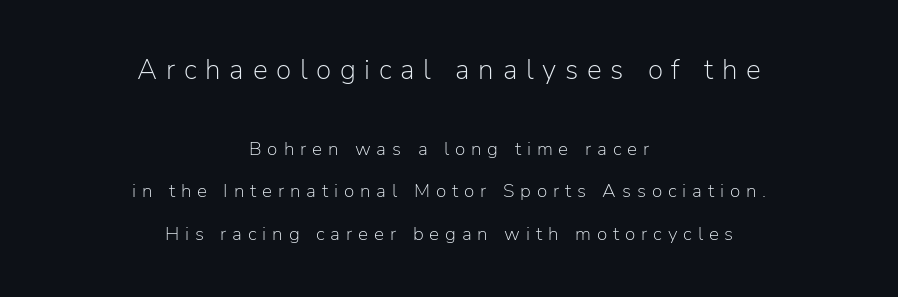
{"serif": "no", "italic": "no", "bold": "no", "weight": "light", "width": "normal", "stroke_contrast": "low", "x_height": "medium", "monospaced": "no", "underline": "no", "align": "center", "line_spacing": "loose", "line_spacing_ratio": 2.23, "letter_spacing": "wide", "letter_spacing_em": 0.31, "larger_block": "first", "size_ratio": 1.47, "glyph_px": 28}
